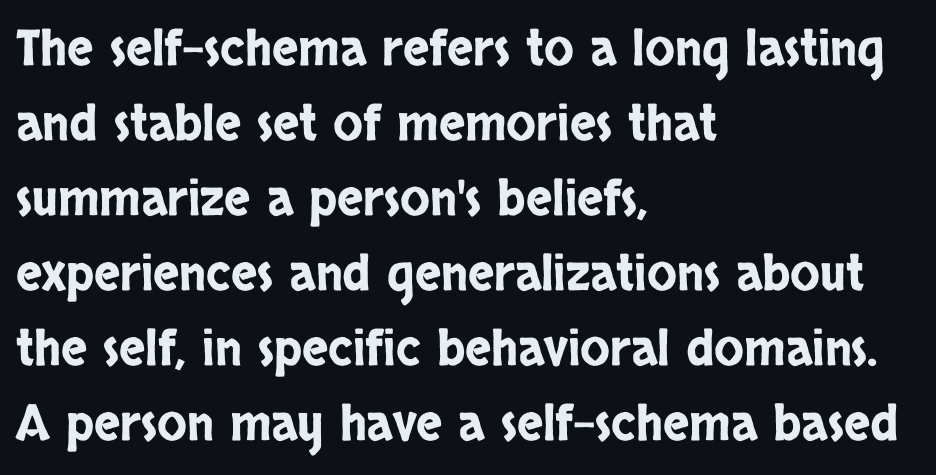
{"serif": "no", "italic": "no", "width": "condensed", "stroke_contrast": "low", "x_height": "large", "monospaced": "no", "underline": "no", "align": "left", "line_spacing": "normal", "line_spacing_ratio": 1.53, "letter_spacing": "normal", "letter_spacing_em": 0.0, "glyph_px": 49}
